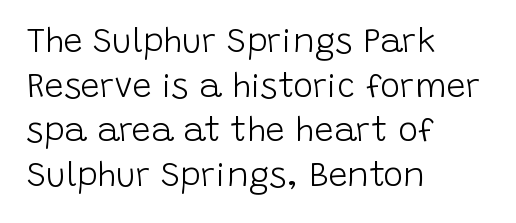
{"serif": "no", "italic": "no", "bold": "no", "weight": "light", "width": "normal", "stroke_contrast": "low", "x_height": "large", "monospaced": "no", "underline": "no", "align": "left", "line_spacing": "normal", "line_spacing_ratio": 1.31, "letter_spacing": "normal", "letter_spacing_em": 0.0, "glyph_px": 34}
